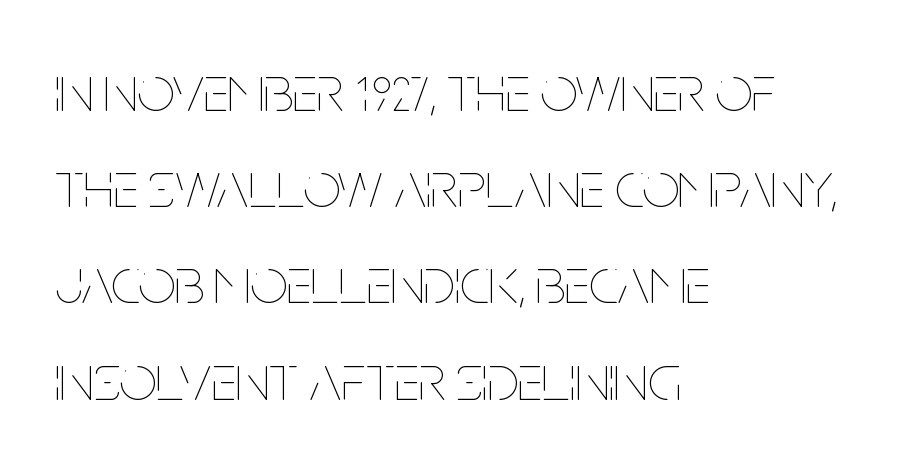
These lines keep a tight, regular rhythm from letter to letter. The ragged edge is on the right, which tells us the setting is flush left. Ascenders rise straight up at ninety degrees. The weight tops out at a normal text grade. The strip under each line holds only bare page.
